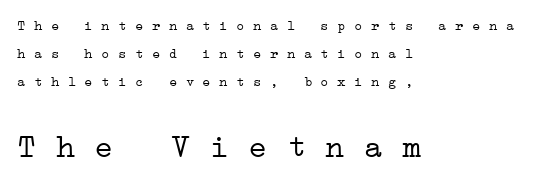
Q: Is the text bold? A: No.
Q: Is the typeface a serif or a sans-serif typeface? A: Serif.
Q: Is the text underlined? A: No.
Q: How is the paragraph aligned? A: Left-aligned.
Q: Is the spacing between letters normal or unusually wide? A: Normal.
Q: Is the spacing between lines tight, normal or loose? A: Loose.
Q: Which block of text is set in a larger size, the first (top) or the second (bottom)? A: The second (bottom) one.
Q: Width (condensed, normal, or wide)? A: Wide.
Q: Stroke contrast? A: Low.
Q: x-height? A: Medium.
Q: Monospaced? A: Yes.
